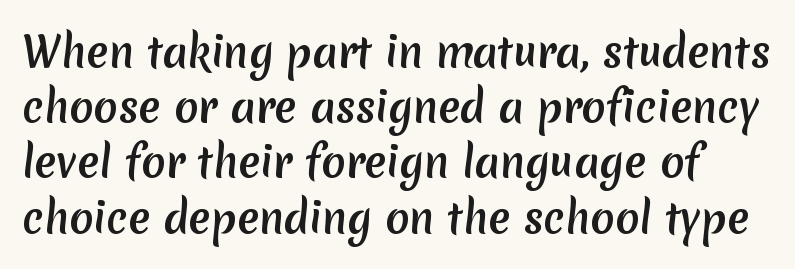
The face used here is a sans, in the tradition of grotesques and geometrics. Only glyphs here, with clear space below each row. Here the designer chose a conventional face with non-uniform glyph widths. What stands out about the letter spacing? Nothing — it is the standard amount.
